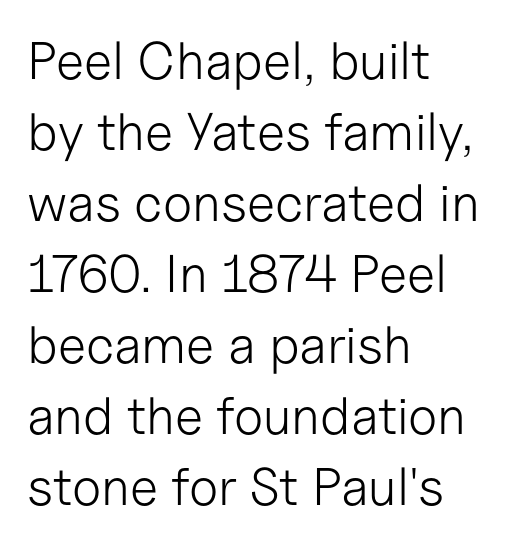
Q: Is the text bold? A: No.
Q: Is the text italic (slanted)? A: No, it is upright.
Q: Is the typeface a serif or a sans-serif typeface? A: Sans-serif.
Q: Is the text underlined? A: No.
Q: How is the paragraph aligned? A: Left-aligned.
Q: Is the spacing between letters normal or unusually wide? A: Normal.
Q: Is the spacing between lines tight, normal or loose? A: Normal.
Q: Width (condensed, normal, or wide)? A: Normal.
Q: Stroke contrast? A: Low.
Q: x-height? A: Medium.
Q: Monospaced? A: No.
